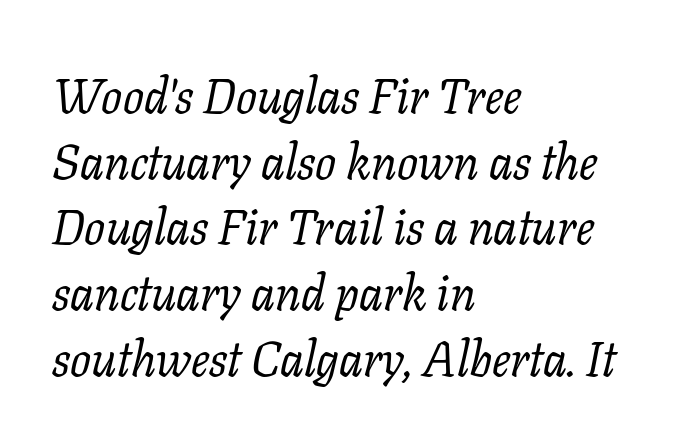
Q: Is the text bold? A: No.
Q: Is the text italic (slanted)? A: Yes, it leans right by about 11 degrees.
Q: Is the typeface a serif or a sans-serif typeface? A: Serif.
Q: Is the text underlined? A: No.
Q: How is the paragraph aligned? A: Left-aligned.
Q: Is the spacing between letters normal or unusually wide? A: Normal.
Q: Is the spacing between lines tight, normal or loose? A: Normal.
Q: Width (condensed, normal, or wide)? A: Normal.
Q: Stroke contrast? A: Low.
Q: x-height? A: Medium.
Q: Monospaced? A: No.
